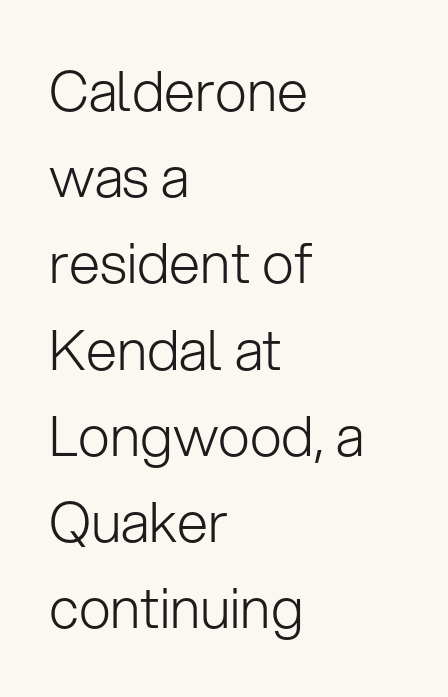
Compared with typical paragraphs, the rows here are spaced about the same. Descenders are the only things crossing below the line. Italic? Not at all — the glyphs are vertical. This sample uses a sans-serif face. The characters are drawn with everyday or finer stroke widths. One-word summary of the alignment: left.
